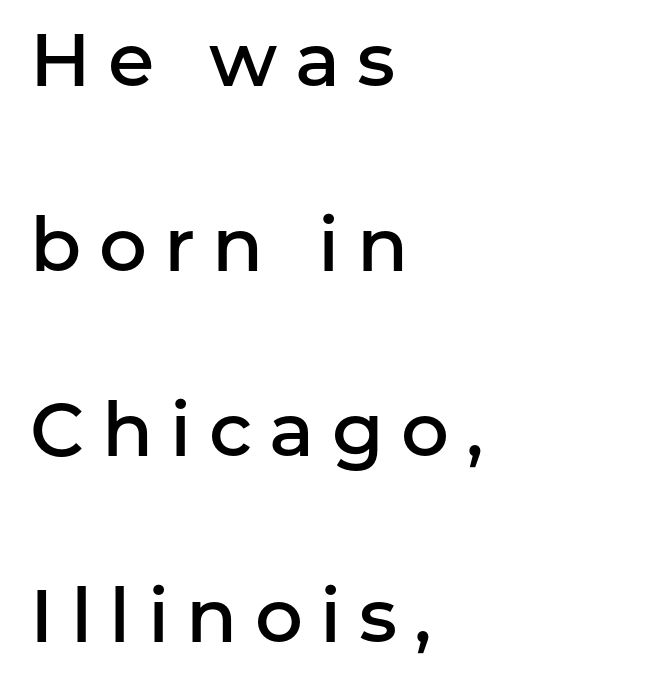
Loose tracking; the words dissolve into strings of separated letters. The rendering uses a semibold face; strokes are thickened but not to full bold. Posture: upright roman. Leftover space on each line is placed entirely after the last word.
